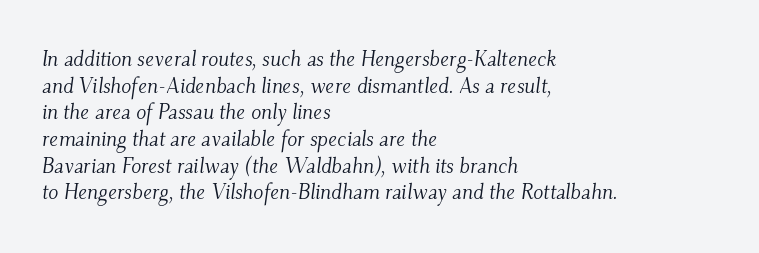
Heft: none added — not bold. These lines are set flush left with a ragged right edge. The type is set solid horizontally, with unmodified tracking. Leading: standard. The rendering applies a slant to the glyphs. Plain, unruled lines of type.
